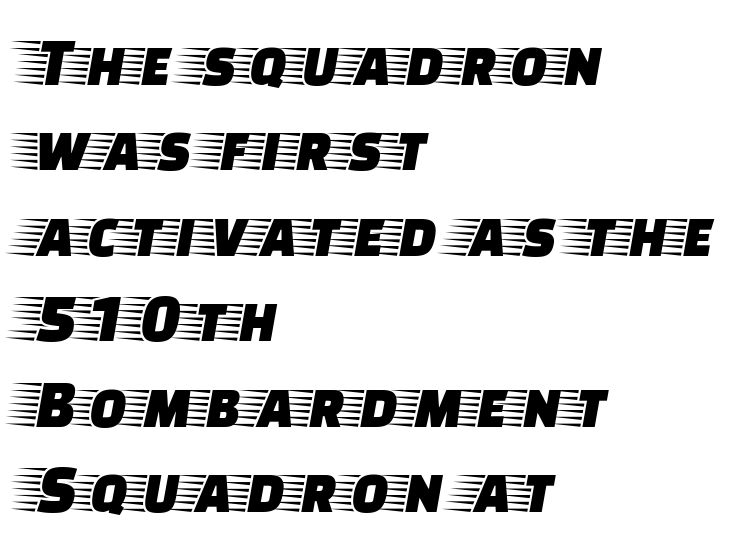
Q: Is the text italic (slanted)? A: Yes.
Q: Is the typeface a serif or a sans-serif typeface? A: Serif.
Q: Is the text underlined? A: No.
Q: How is the paragraph aligned? A: Left-aligned.
Q: Is the spacing between letters normal or unusually wide? A: Normal.
Q: Width (condensed, normal, or wide)? A: Wide.
Q: Stroke contrast? A: Low.
Q: x-height? A: Large.
Q: Monospaced? A: No.
